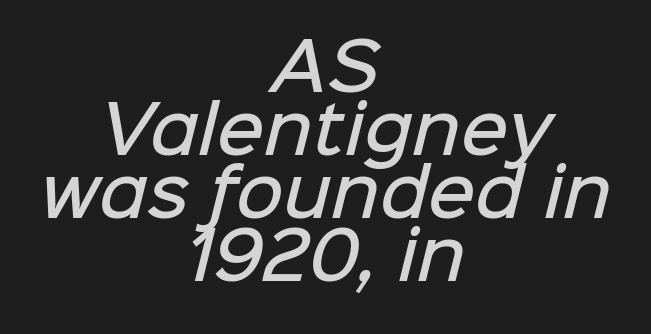
The image shows 65 px semibold sans-serif type; set centered, tight line spacing (0.97x), normal letter spacing, not underlined; low stroke contrast and a medium x-height.
